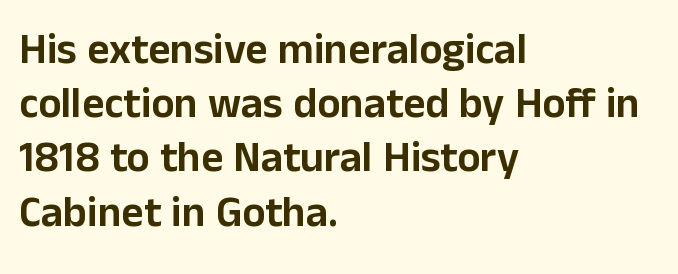
If you drew a ruler down the left edge, every line would touch it. The strip under each line holds only bare page. Think of a printed novel: that variable character pitch is what you see here. Characters remain perfectly vertical along every line.
